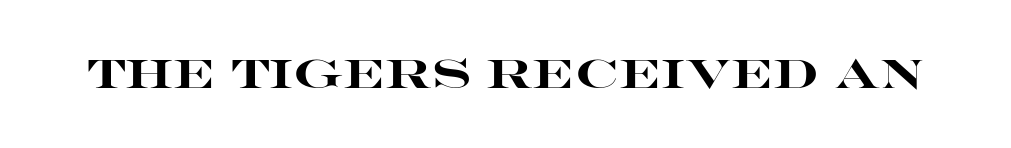
Q: Is the text bold? A: Yes.
Q: Is the text italic (slanted)? A: No, it is upright.
Q: Is the typeface a serif or a sans-serif typeface? A: Serif.
Q: Is the text underlined? A: No.
Q: Is the spacing between letters normal or unusually wide? A: Normal.
Q: Width (condensed, normal, or wide)? A: Wide.
Q: Stroke contrast? A: High.
Q: x-height? A: Large.
Q: Monospaced? A: No.
